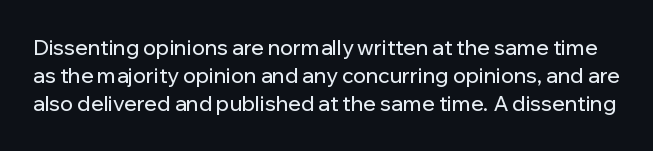
The image shows 21 px text type, upright; set normal line spacing (1.34x), normal letter spacing, not underlined.
